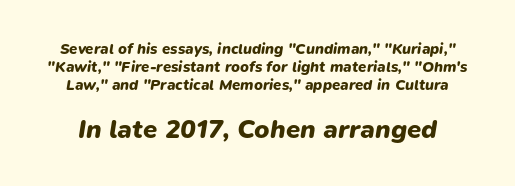
Lines of text with bare space underneath. A full-strength bold gives these letters their thick strokes. In this sample the second text group is rendered at the bigger scale. Words appear dense and cohesive because spacing is normal.
